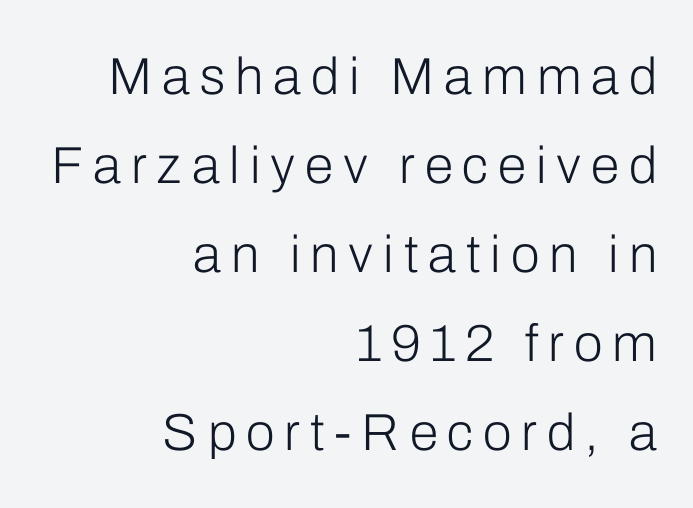
The image shows 52 px light sans-serif type, upright; set right-aligned, line spacing 1.71x, not underlined; low stroke contrast and a medium x-height.
